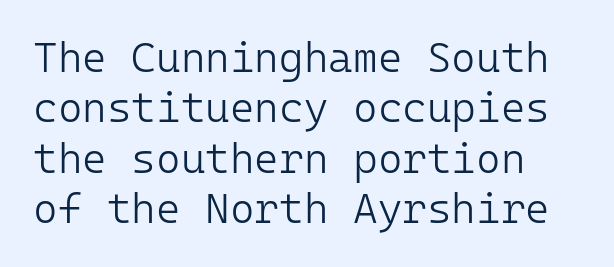
The image shows 42 px light sans-serif type, upright, monospaced; set left-aligned, line spacing 1.2x, normal letter spacing, not underlined; low stroke contrast and a medium x-height.
